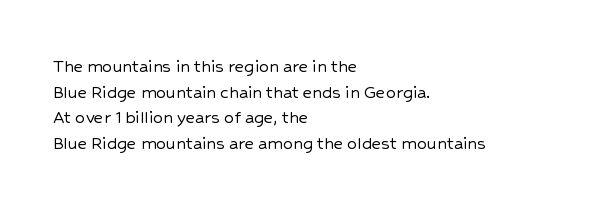
Q: Is the text italic (slanted)? A: No, it is upright.
Q: Is the text underlined? A: No.
Q: How is the paragraph aligned? A: Left-aligned.
Q: Is the spacing between letters normal or unusually wide? A: Normal.
Q: Is the spacing between lines tight, normal or loose? A: Normal.
